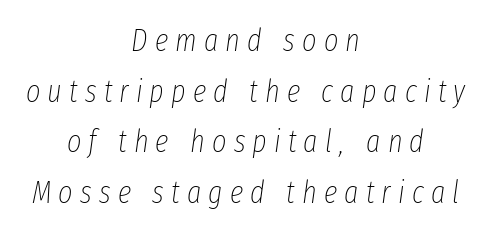
Q: Is the text bold? A: No.
Q: Is the text italic (slanted)? A: Yes, it leans right by about 8 degrees.
Q: Is the text underlined? A: No.
Q: How is the paragraph aligned? A: Centered.
Q: Is the spacing between letters normal or unusually wide? A: Unusually wide.
Q: Is the spacing between lines tight, normal or loose? A: Normal.
Q: Width (condensed, normal, or wide)? A: Condensed.
Q: Stroke contrast? A: Low.
Q: x-height? A: Medium.
Q: Monospaced? A: No.
